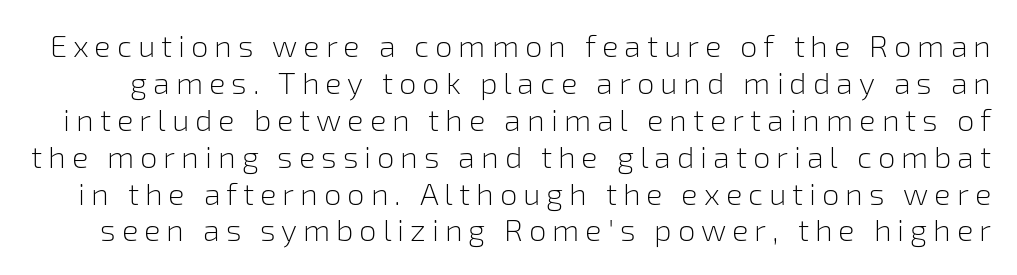
The image shows 31 px light sans-serif type, upright; set line spacing 1.19x, not underlined; low stroke contrast and a medium x-height.
